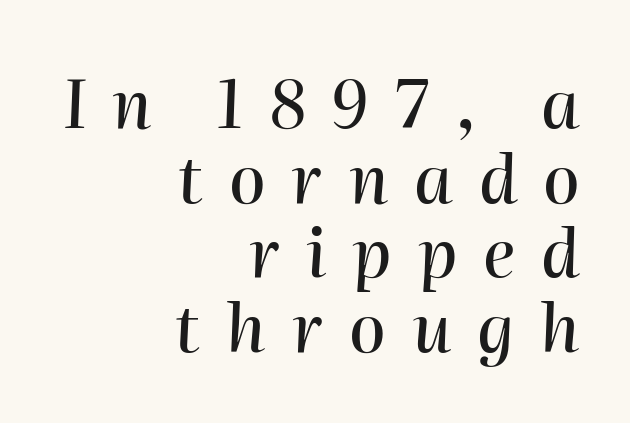
The image shows 66 px text type, italic (leaning right); set right-aligned, tight line spacing (1.13x), unusually wide letter spacing (+0.39 em), not underlined; high stroke contrast and a medium x-height.
